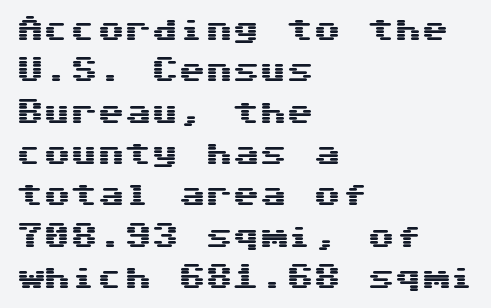
Successive baselines arrive at the customary interval. Short and long lines alike share a common starting point at left. Italic: no, the glyphs are upright roman. Short note: letters normally spaced. Quick note: underline off.
